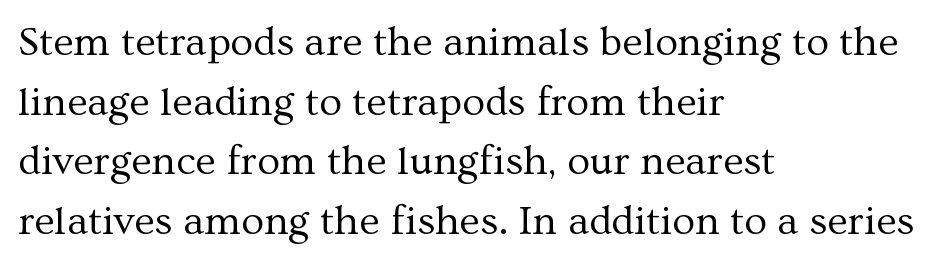
Q: Is the text bold? A: No.
Q: Is the text italic (slanted)? A: No, it is upright.
Q: Is the typeface a serif or a sans-serif typeface? A: Serif.
Q: Is the text underlined? A: No.
Q: How is the paragraph aligned? A: Left-aligned.
Q: Is the spacing between letters normal or unusually wide? A: Normal.
Q: Is the spacing between lines tight, normal or loose? A: Normal.
Q: Width (condensed, normal, or wide)? A: Normal.
Q: Stroke contrast? A: Medium.
Q: x-height? A: Medium.
Q: Monospaced? A: No.
